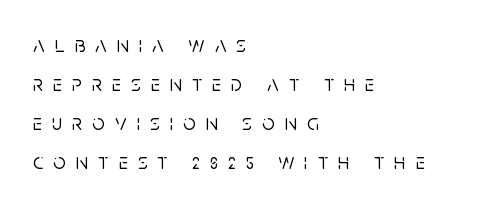
The image shows 22 px text type, upright; set left-aligned, line spacing 1.77x, unusually wide letter spacing (+0.46 em), not underlined.
